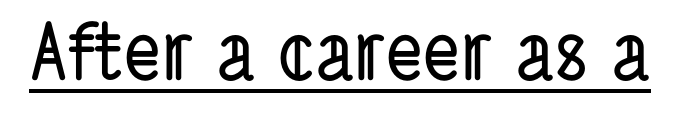
Q: Is the typeface a serif or a sans-serif typeface? A: Sans-serif.
Q: Is the text underlined? A: Yes.
Q: Is the spacing between letters normal or unusually wide? A: Normal.
Q: Width (condensed, normal, or wide)? A: Condensed.
Q: Stroke contrast? A: Low.
Q: x-height? A: Medium.
Q: Monospaced? A: No.
